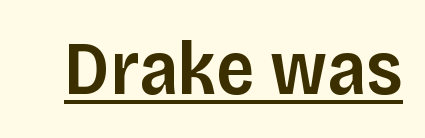
The image shows 76 px semibold sans-serif type, upright; set normal letter spacing, underlined; low stroke contrast and a large x-height.
